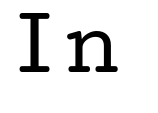
If you drew a line through each stem, it would be perfectly vertical. Any mark beneath the type? The region is blank. The letters advance in unequal steps, a hallmark of proportional type. Compared with a typical body face, this is equally light or lighter still.
